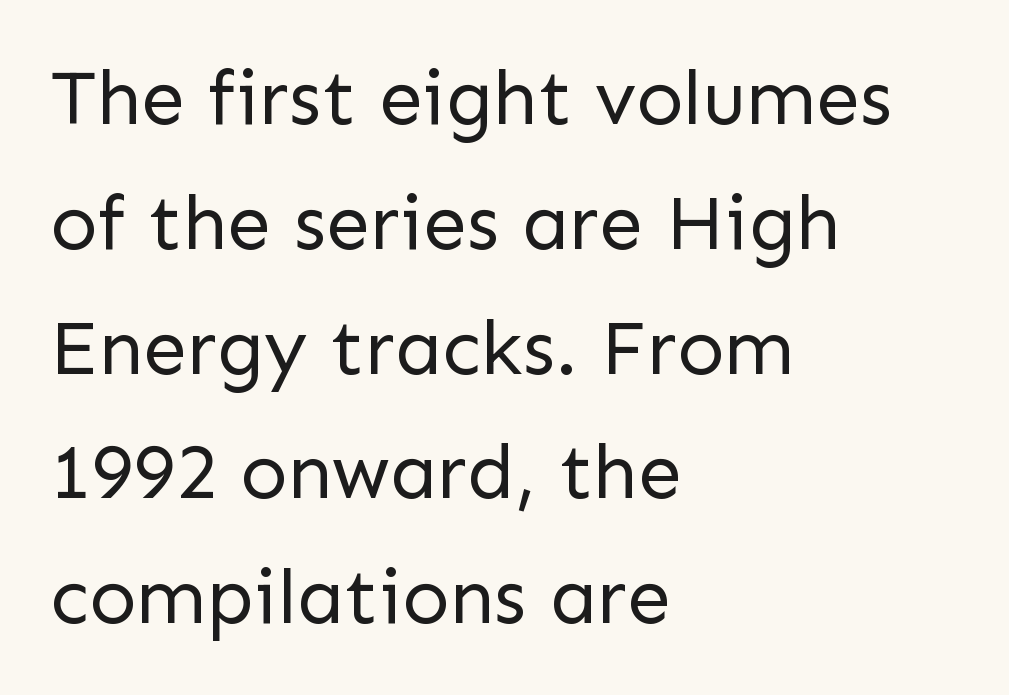
Q: Is the text bold? A: No.
Q: Is the text italic (slanted)? A: No, it is upright.
Q: Is the typeface a serif or a sans-serif typeface? A: Sans-serif.
Q: Is the text underlined? A: No.
Q: How is the paragraph aligned? A: Left-aligned.
Q: Is the spacing between letters normal or unusually wide? A: Normal.
Q: Is the spacing between lines tight, normal or loose? A: Normal.
Q: Width (condensed, normal, or wide)? A: Normal.
Q: Stroke contrast? A: Low.
Q: x-height? A: Medium.
Q: Monospaced? A: No.
